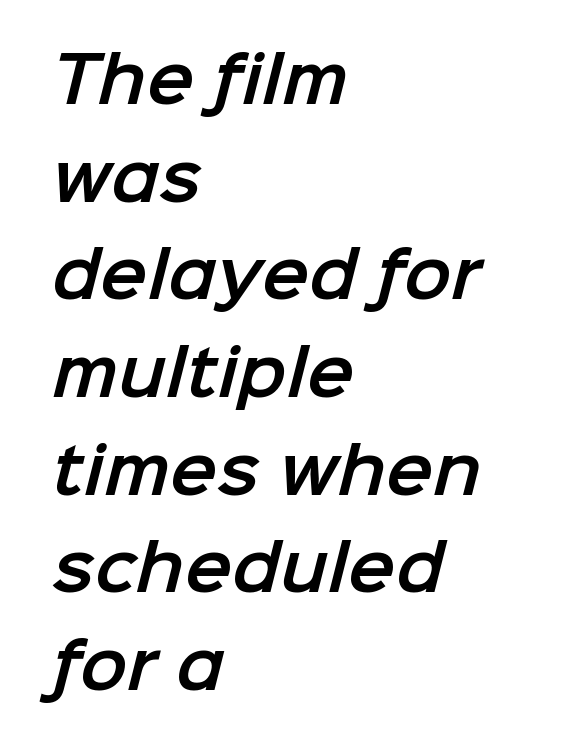
{"serif": "no", "width": "normal", "stroke_contrast": "low", "x_height": "medium", "monospaced": "no", "underline": "no", "align": "left", "line_spacing": "normal", "line_spacing_ratio": 1.55, "letter_spacing": "normal", "letter_spacing_em": 0.0, "glyph_px": 63}
